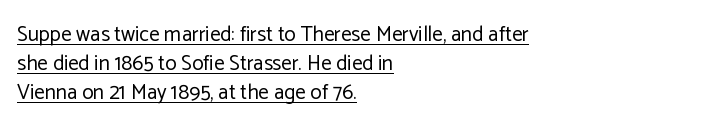
The image shows 21 px text type, upright; set left-aligned, normal line spacing (1.39x), normal letter spacing, underlined.
